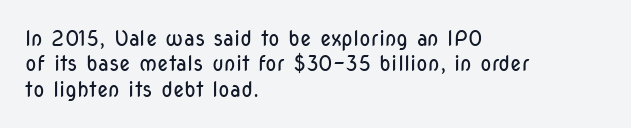
The image shows 21 px text type, upright; set left-aligned, line spacing 1.21x, normal letter spacing, not underlined.
